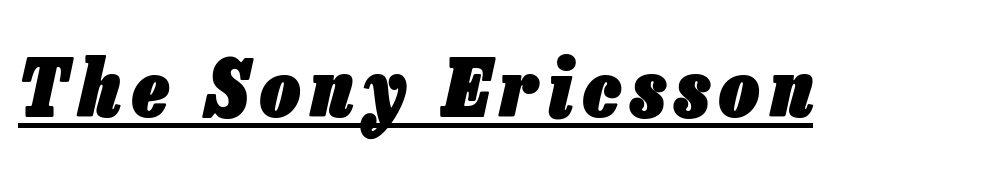
The image shows 79 px heavy, condensed type, italic (leaning right); set underlined; low stroke contrast and a medium x-height.
